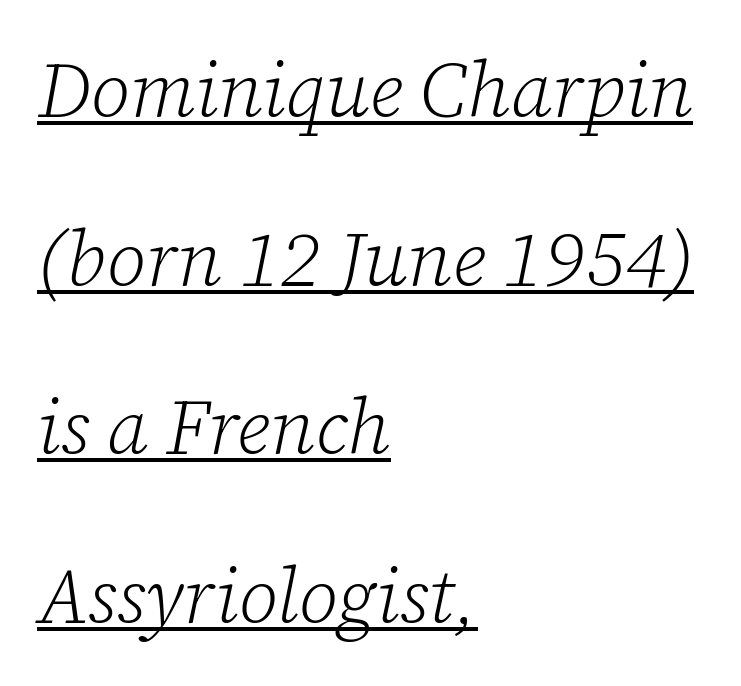
{"serif": "yes", "italic": "yes", "lean": "right", "slant_degrees": 12, "bold": "no", "weight": "light", "width": "normal", "stroke_contrast": "low", "x_height": "medium", "monospaced": "no", "underline": "yes", "align": "left", "line_spacing": "loose", "line_spacing_ratio": 2.19, "letter_spacing": "normal", "letter_spacing_em": 0.0, "glyph_px": 77}
